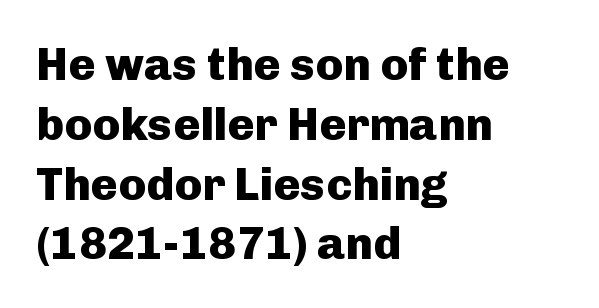
{"serif": "no", "italic": "no", "bold": "yes", "weight": "heavy", "width": "normal", "stroke_contrast": "low", "x_height": "medium", "monospaced": "no", "underline": "no", "align": "left", "line_spacing": "normal", "line_spacing_ratio": 1.3, "letter_spacing": "normal", "letter_spacing_em": 0.0, "glyph_px": 46}
